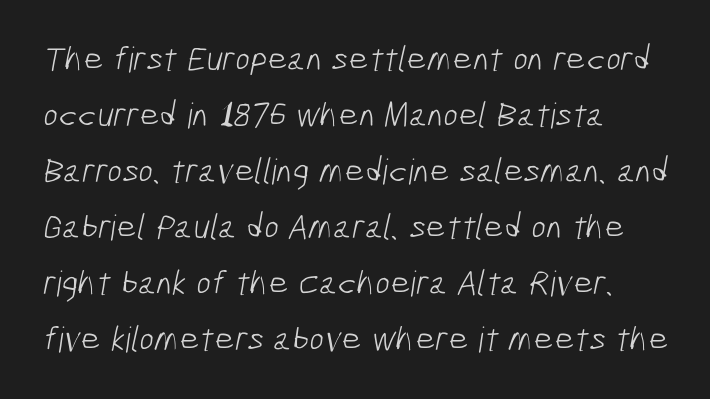
Q: Is the text bold? A: No.
Q: Is the typeface a serif or a sans-serif typeface? A: Sans-serif.
Q: Is the text underlined? A: No.
Q: How is the paragraph aligned? A: Left-aligned.
Q: Is the spacing between letters normal or unusually wide? A: Normal.
Q: Is the spacing between lines tight, normal or loose? A: Normal.
Q: Width (condensed, normal, or wide)? A: Condensed.
Q: Stroke contrast? A: Low.
Q: x-height? A: Medium.
Q: Monospaced? A: No.
